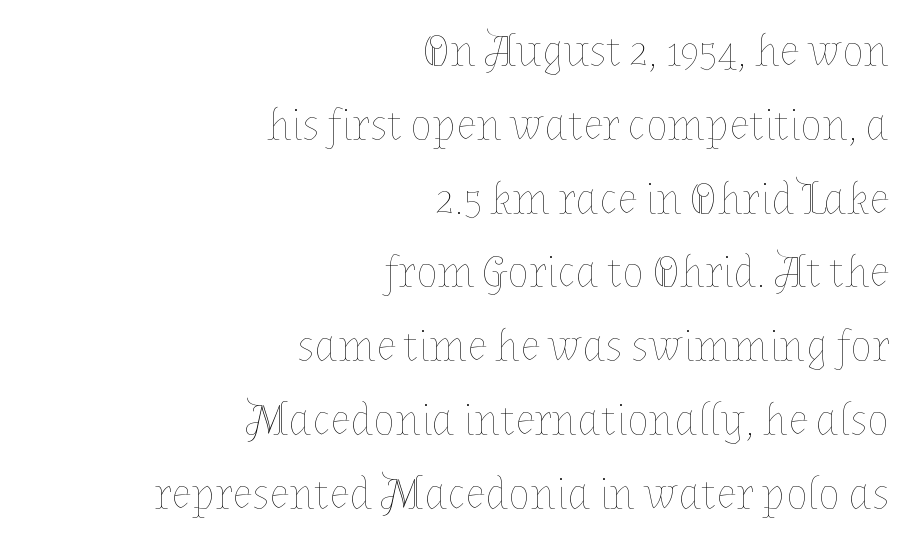
Q: Is the text bold? A: No.
Q: Is the text italic (slanted)? A: No, it is upright.
Q: Is the text underlined? A: No.
Q: How is the paragraph aligned? A: Right-aligned.
Q: Is the spacing between letters normal or unusually wide? A: Normal.
Q: Is the spacing between lines tight, normal or loose? A: Normal.
Q: Width (condensed, normal, or wide)? A: Normal.
Q: Stroke contrast? A: Low.
Q: x-height? A: Medium.
Q: Monospaced? A: No.
